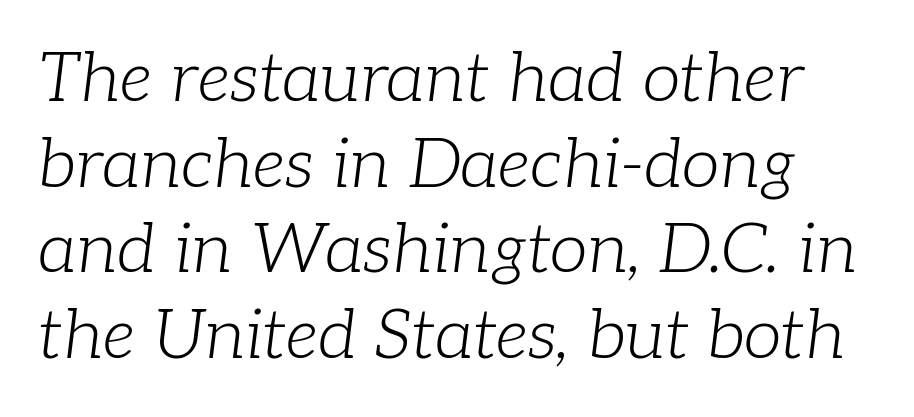
The image shows 69 px light serif type, italic (leaning right); set line spacing 1.24x, normal letter spacing, not underlined; low stroke contrast and a medium x-height.
